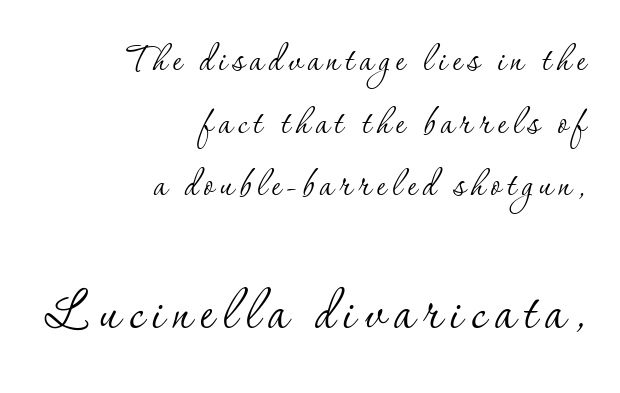
{"serif": "yes", "bold": "no", "weight": "thin", "width": "normal", "stroke_contrast": "low", "x_height": "small", "monospaced": "no", "underline": "no", "align": "right", "line_spacing": "normal", "line_spacing_ratio": 1.39, "larger_block": "second", "size_ratio": 1.49, "glyph_px": 67}
